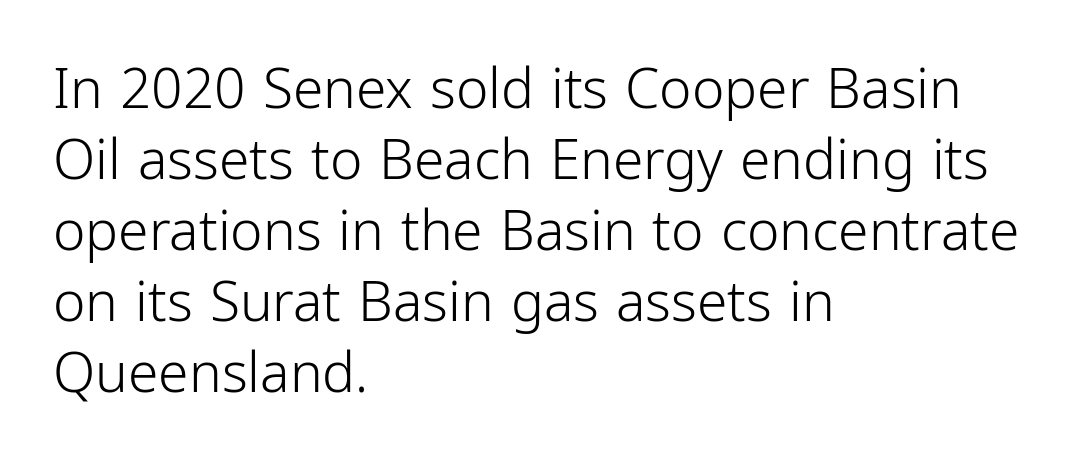
The image shows 55 px light, condensed sans-serif type, upright; set left-aligned, normal line spacing (1.29x), normal letter spacing, not underlined; low stroke contrast and a medium x-height.
